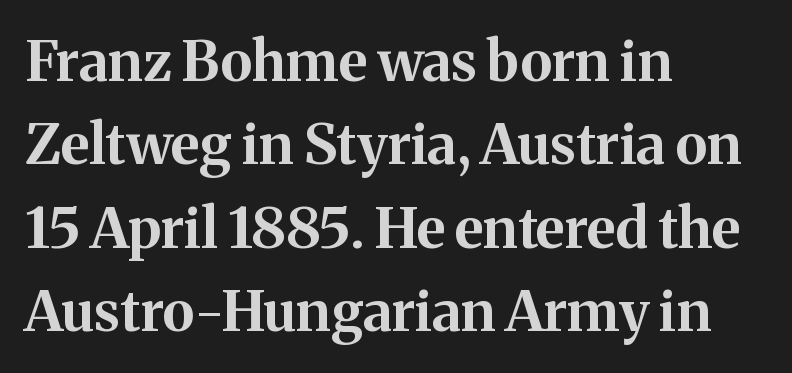
Think of a printed novel: that variable character pitch is what you see here. Regarding leading, the lines here are spaced in the standard way. Letter spacing: default. Every stem runs plumb, perpendicular to the baseline. Is the block centered? No — it sits flush against the left margin.
